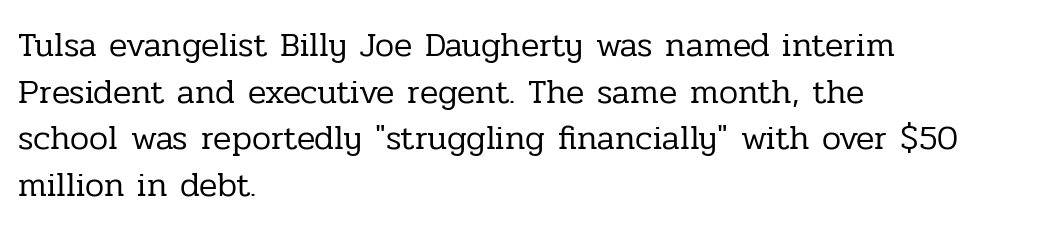
The image shows 34 px regular-weight serif type, upright; set left-aligned, normal line spacing (1.37x), normal letter spacing, not underlined; low stroke contrast and a medium x-height.
